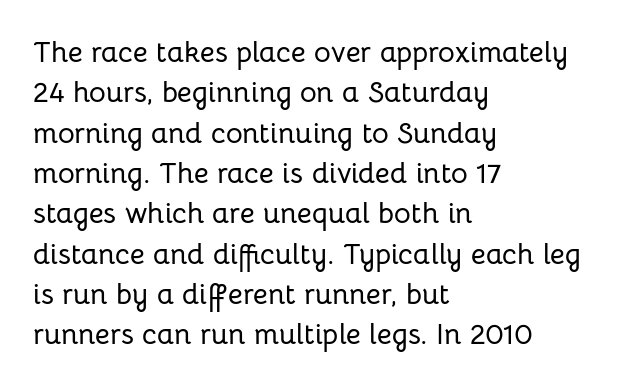
{"serif": "no", "italic": "no", "width": "normal", "stroke_contrast": "low", "x_height": "medium", "monospaced": "no", "underline": "no", "align": "left", "line_spacing": "normal", "line_spacing_ratio": 1.39, "letter_spacing": "normal", "letter_spacing_em": 0.0, "glyph_px": 29}
